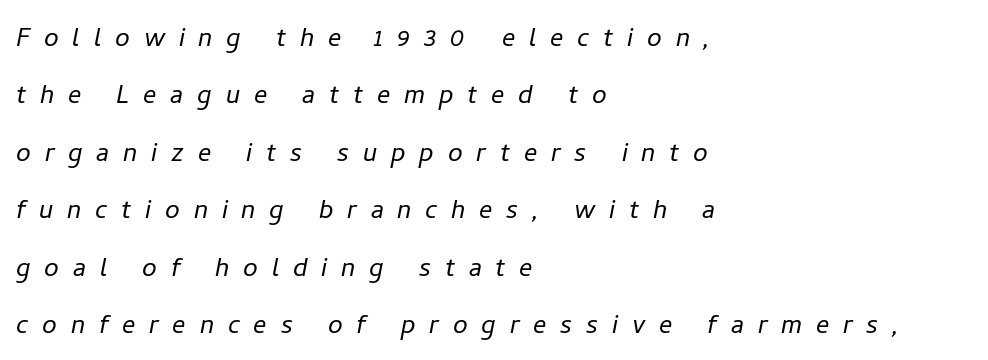
The image shows 33 px light type, italic (leaning right); set left-aligned, line spacing 1.74x, unusually wide letter spacing (+0.42 em), not underlined; low stroke contrast and a medium x-height.
